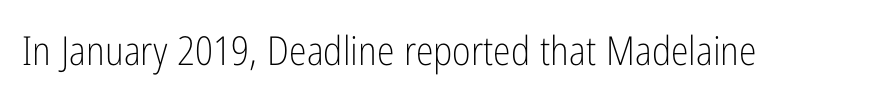
The letters stand straight up with perfectly vertical stems. The text was rendered using a sans face with plain stroke endings. Glance below the letters and you will spot only blank space. A light-to-regular cut is what we see here.
